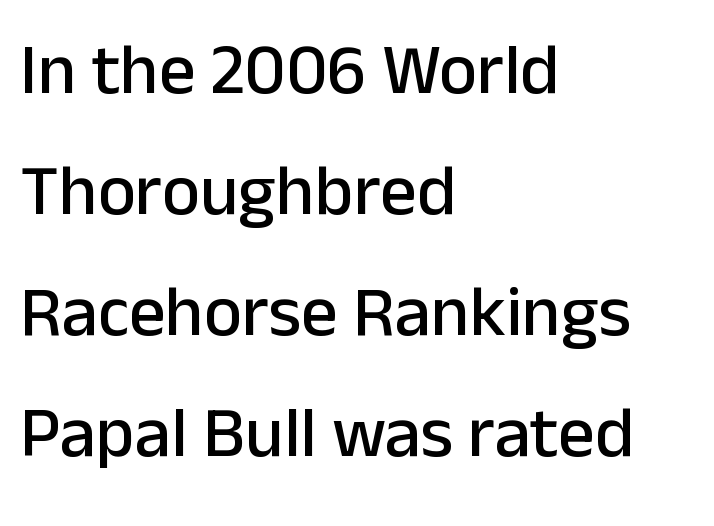
The image shows 72 px sans-serif type, upright; set left-aligned, normal line spacing (1.68x), normal letter spacing, not underlined; low stroke contrast and a medium x-height.
